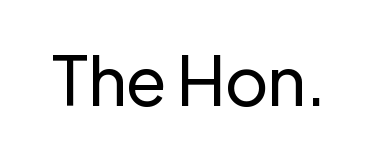
The image shows 68 px regular-weight sans-serif type, upright; set normal letter spacing, not underlined; low stroke contrast and a medium x-height.
